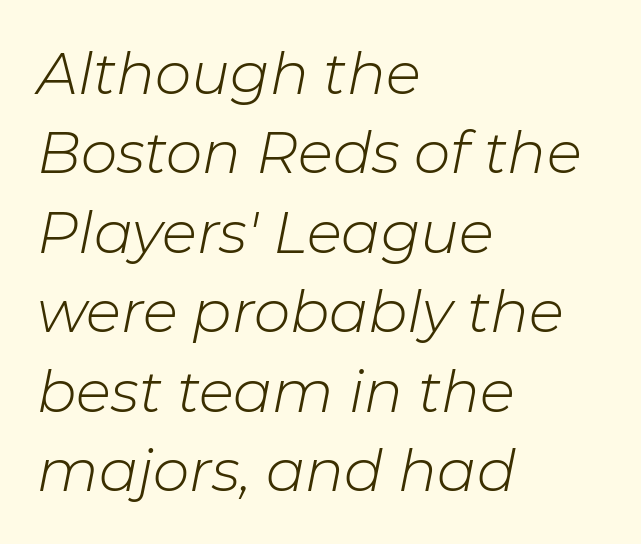
The weight tops out at a normal text grade. A clean baseline with only descenders dipping below it. Style check: oblique. What's the leading like? Ordinary, nothing unusual. Here the designer chose a conventional face with non-uniform glyph widths.
